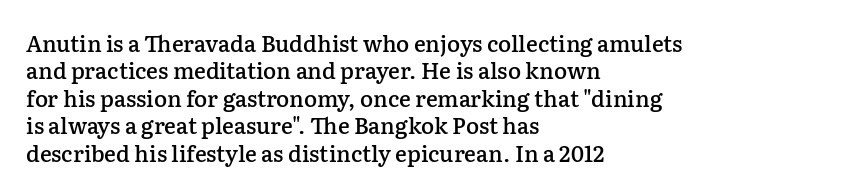
{"italic": "no", "bold": "semi", "underline": "no", "align": "left", "line_spacing": "normal", "line_spacing_ratio": 1.25, "letter_spacing": "normal", "letter_spacing_em": 0.0, "glyph_px": 22}
